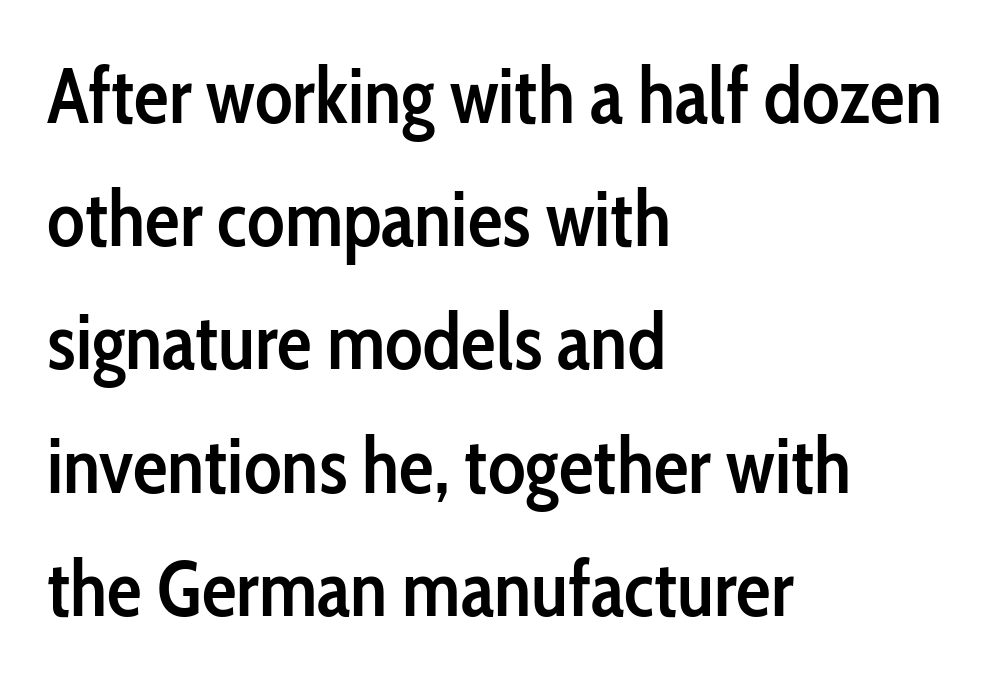
The image shows 78 px semibold, condensed sans-serif type, upright; set left-aligned, normal line spacing (1.58x), normal letter spacing, not underlined; low stroke contrast and a medium x-height.
